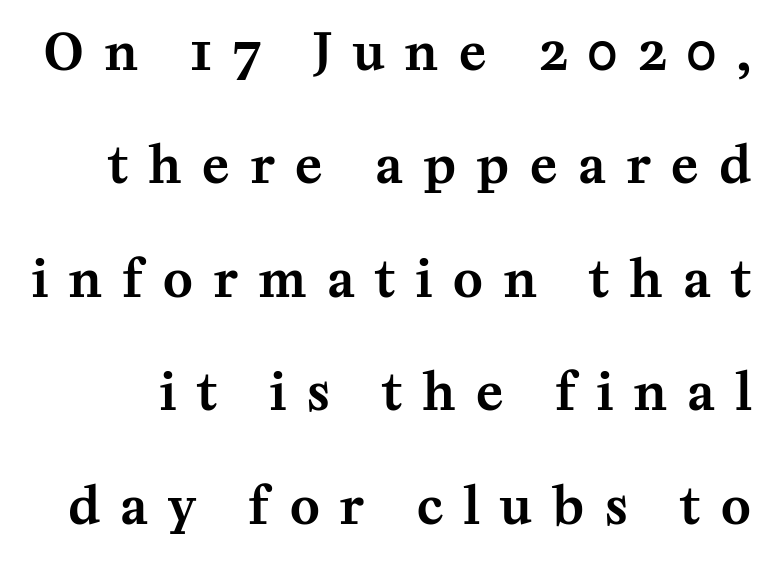
The image shows 50 px serif type, upright; set loose line spacing (2.27x), unusually wide letter spacing (+0.42 em), not underlined; medium stroke contrast and a medium x-height.
